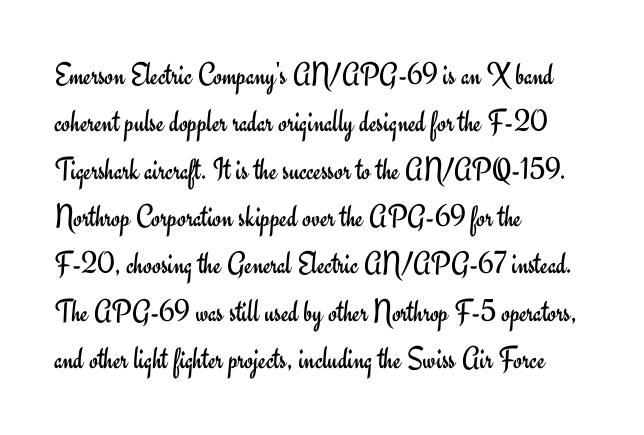
{"serif": "no", "bold": "no", "weight": "regular", "width": "normal", "stroke_contrast": "low", "x_height": "small", "monospaced": "no", "underline": "no", "align": "left", "line_spacing": "normal", "line_spacing_ratio": 1.48, "letter_spacing": "normal", "letter_spacing_em": 0.0, "glyph_px": 32}
